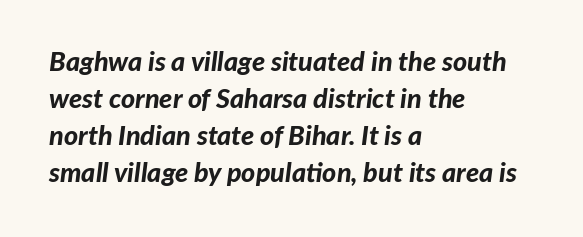
Rendered with sloped, italic letterforms. The rows are spaced the way most documents space them. A dark, heavy texture on the line: the type is bold. Unmarked baselines from the first word to the last. Line starts are locked; line ends wander.
